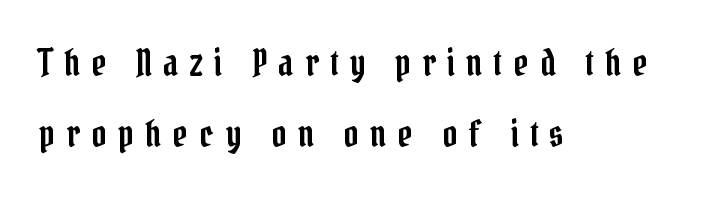
Q: Is the text italic (slanted)? A: No, it is upright.
Q: Is the typeface a serif or a sans-serif typeface? A: Serif.
Q: Is the text underlined? A: No.
Q: How is the paragraph aligned? A: Left-aligned.
Q: Is the spacing between letters normal or unusually wide? A: Unusually wide.
Q: Is the spacing between lines tight, normal or loose? A: Loose.
Q: Width (condensed, normal, or wide)? A: Condensed.
Q: Stroke contrast? A: Low.
Q: x-height? A: Medium.
Q: Monospaced? A: No.
